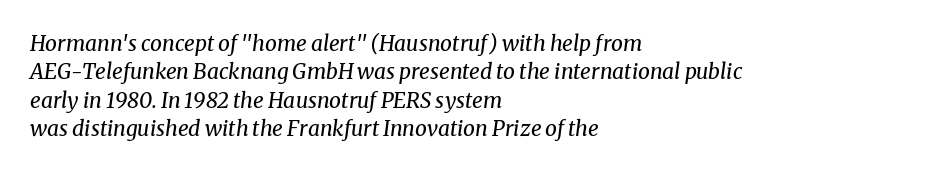
Letters have the restrained weight of plain body copy at most. In terms of leading, this rendering sits right in the middle. Here the glyphs are tracked normally, forming tight word shapes. Emphasis-style slanted type is in use. Only glyphs here, with clear space below each row.
